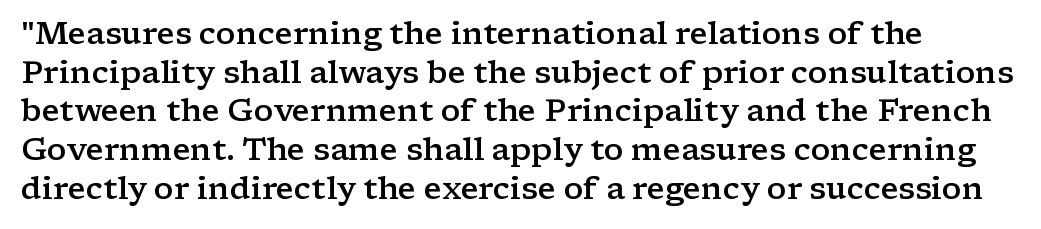
{"serif": "yes", "italic": "no", "bold": "semi", "weight": "semibold", "width": "wide", "stroke_contrast": "low", "x_height": "medium", "monospaced": "no", "underline": "no", "line_spacing": "normal", "line_spacing_ratio": 1.25, "letter_spacing": "normal", "letter_spacing_em": 0.0, "glyph_px": 31}
